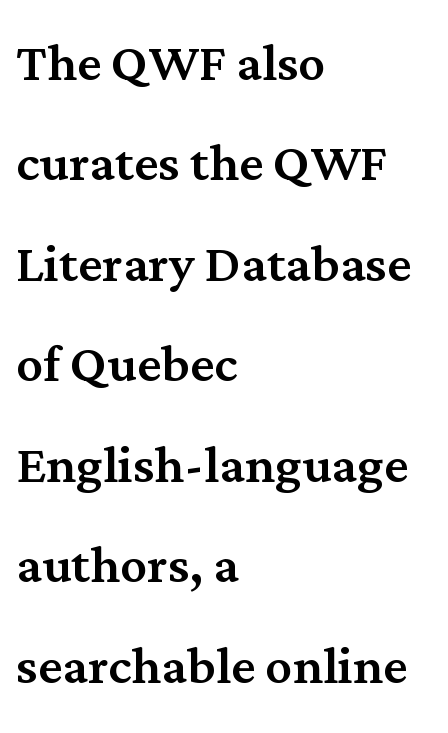
The image shows 67 px serif type, upright; set left-aligned, normal line spacing (1.5x), normal letter spacing, not underlined; medium stroke contrast and a medium x-height.
